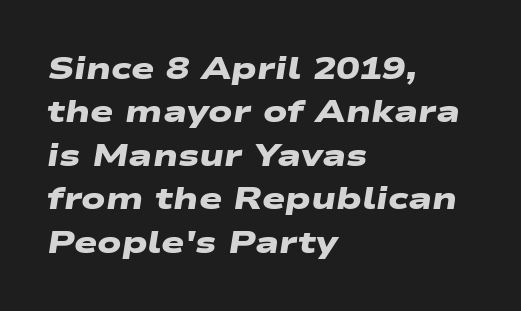
Q: Is the text bold? A: Yes.
Q: Is the typeface a serif or a sans-serif typeface? A: Sans-serif.
Q: Is the text underlined? A: No.
Q: How is the paragraph aligned? A: Left-aligned.
Q: Is the spacing between letters normal or unusually wide? A: Normal.
Q: Is the spacing between lines tight, normal or loose? A: Normal.
Q: Width (condensed, normal, or wide)? A: Wide.
Q: Stroke contrast? A: Low.
Q: x-height? A: Medium.
Q: Monospaced? A: No.
